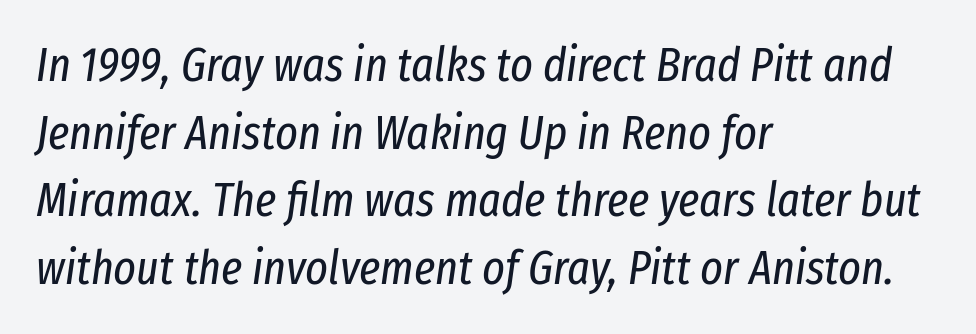
The specimen reads as italic at a glance. The ragged edge is on the right, which tells us the setting is flush left. These glyphs show unthickened strokes, regular width or finer. Descenders hang freely into open space.
